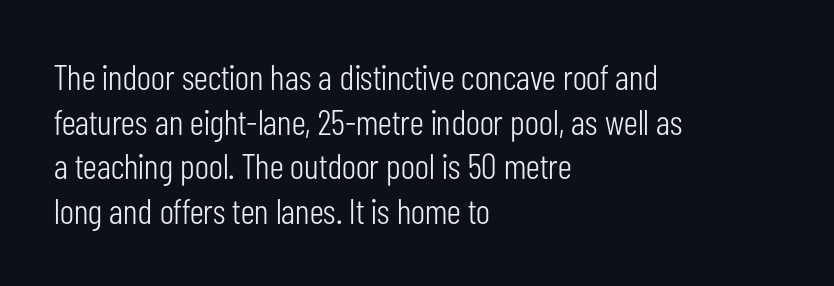
Q: Is the text bold? A: No.
Q: Is the text italic (slanted)? A: No, it is upright.
Q: Is the typeface a serif or a sans-serif typeface? A: Sans-serif.
Q: Is the text underlined? A: No.
Q: How is the paragraph aligned? A: Left-aligned.
Q: Is the spacing between letters normal or unusually wide? A: Normal.
Q: Width (condensed, normal, or wide)? A: Condensed.
Q: Stroke contrast? A: Low.
Q: x-height? A: Medium.
Q: Monospaced? A: No.
